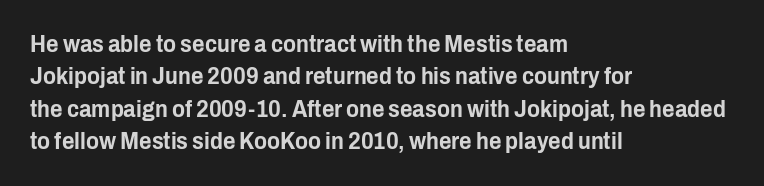
{"italic": "no", "underline": "no", "align": "left", "line_spacing": "normal", "line_spacing_ratio": 1.35, "letter_spacing": "normal", "letter_spacing_em": 0.0, "glyph_px": 24}
